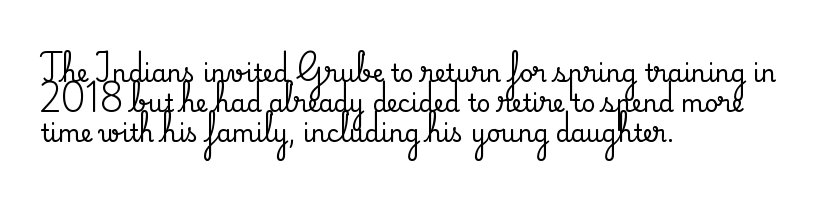
{"italic": "no", "underline": "no", "align": "left", "line_spacing_ratio": 1.24, "letter_spacing": "normal", "letter_spacing_em": 0.0, "glyph_px": 24}
